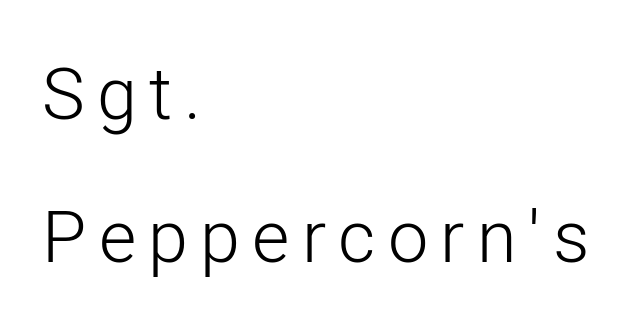
Q: Is the text bold? A: No.
Q: Is the text italic (slanted)? A: No, it is upright.
Q: Is the typeface a serif or a sans-serif typeface? A: Sans-serif.
Q: Is the text underlined? A: No.
Q: How is the paragraph aligned? A: Left-aligned.
Q: Is the spacing between lines tight, normal or loose? A: Loose.
Q: Width (condensed, normal, or wide)? A: Normal.
Q: Stroke contrast? A: Low.
Q: x-height? A: Medium.
Q: Monospaced? A: No.
